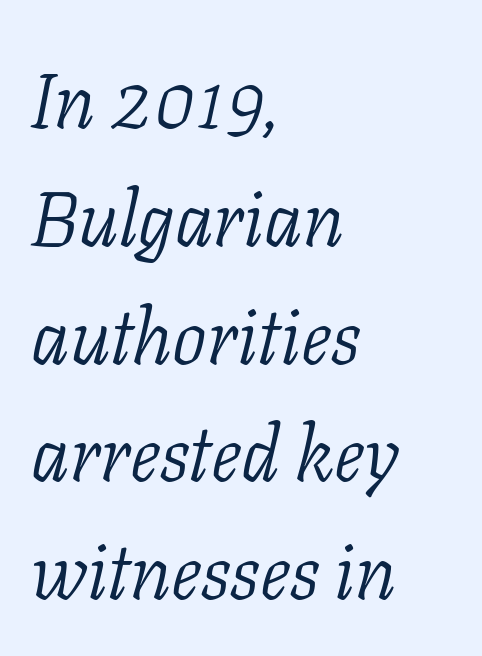
Q: Is the text bold? A: No.
Q: Is the text italic (slanted)? A: Yes, it leans right by about 11 degrees.
Q: Is the typeface a serif or a sans-serif typeface? A: Serif.
Q: Is the text underlined? A: No.
Q: How is the paragraph aligned? A: Left-aligned.
Q: Is the spacing between letters normal or unusually wide? A: Normal.
Q: Is the spacing between lines tight, normal or loose? A: Normal.
Q: Width (condensed, normal, or wide)? A: Normal.
Q: Stroke contrast? A: Low.
Q: x-height? A: Medium.
Q: Monospaced? A: No.
